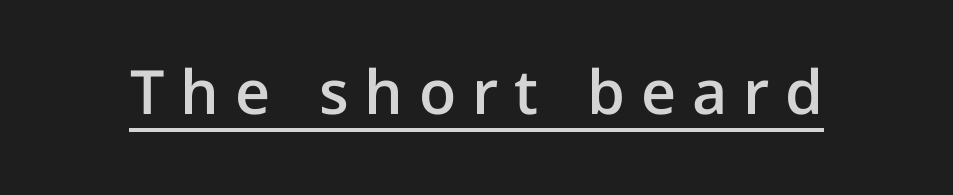
How are the letters spaced? Widely, with obvious added tracking. Observe the absence of serifs on each vertical stroke in this sample. Underline: present. Each letter keeps its own natural width here, so spacing adapts to shape. This is the regular roman posture of the typeface.
